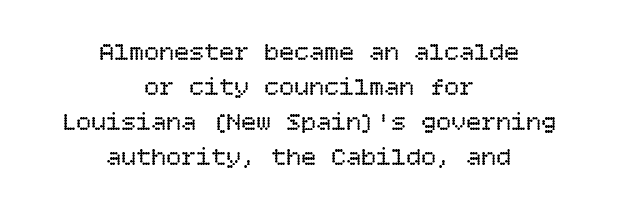
No word sits above an underline. Stems here are at most as thick as an everyday book face. Horizontally, the lines are justified to the midpoint only. Look at the tracking — it's just the regular setting, nothing added.
